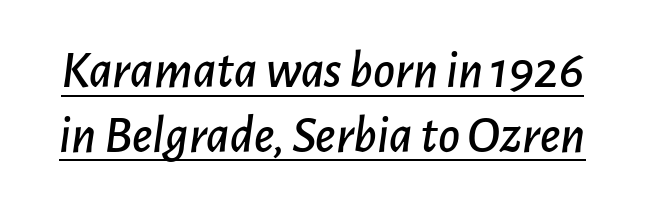
Would a proofreader flag this as italicized? Yes. Honestly, the letter spacing is just normal — you wouldn't notice it. The rendering uses natural spacing where letterforms have individual widths. A baseline rule has been typeset under these characters.
